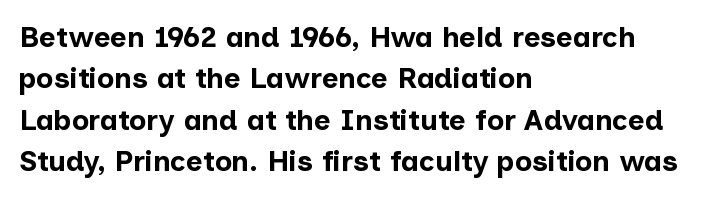
Layout note: lines flush left. Ordinary non-slanted type is in use. Look at the bottom of the vertical strokes: they stop flat, with no serifs. The letters sit at their default tracking, neither squeezed nor spread. Quick note: underline off.
